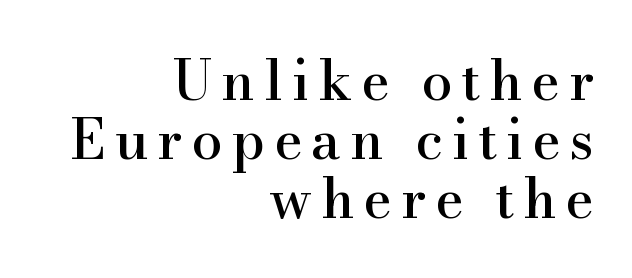
{"serif": "yes", "italic": "no", "width": "normal", "stroke_contrast": "high", "x_height": "small", "monospaced": "no", "underline": "no", "align": "right", "line_spacing": "tight", "line_spacing_ratio": 1.07, "glyph_px": 55}
